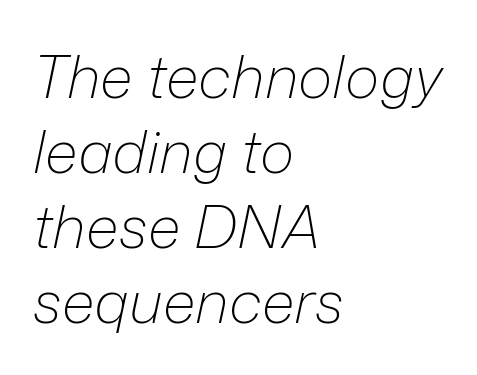
{"italic": "yes", "lean": "right", "slant_degrees": 12, "bold": "no", "weight": "light", "width": "normal", "stroke_contrast": "low", "x_height": "medium", "monospaced": "no", "underline": "no", "align": "left", "line_spacing": "normal", "line_spacing_ratio": 1.27, "letter_spacing": "normal", "letter_spacing_em": 0.0, "glyph_px": 59}
